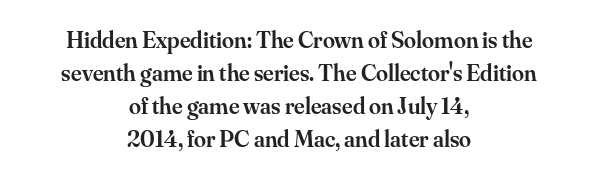
The image shows 24 px text type, upright; set centered, normal line spacing (1.37x), normal letter spacing, not underlined.
